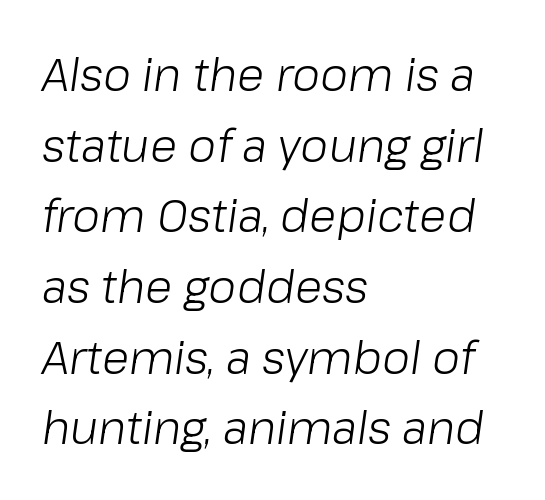
{"italic": "yes", "lean": "right", "slant_degrees": 8, "bold": "no", "weight": "light", "width": "normal", "stroke_contrast": "low", "x_height": "medium", "monospaced": "no", "underline": "no", "align": "left", "line_spacing": "normal", "line_spacing_ratio": 1.57, "letter_spacing": "normal", "letter_spacing_em": 0.0, "glyph_px": 45}
